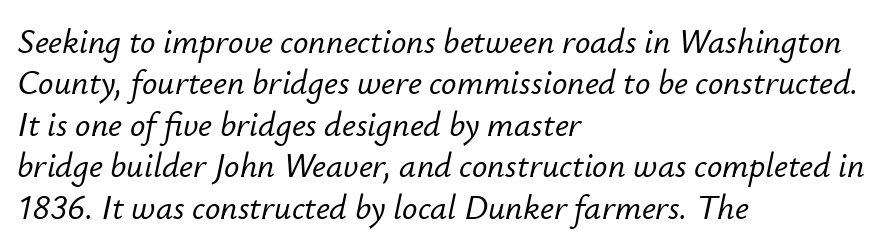
Each letter keeps its own natural width here, so spacing adapts to shape. Check under the words: just untouched page. The ragged edge is on the right, which tells us the setting is flush left. Each word holds together tightly as a unit, with standard inter-letter gaps.
